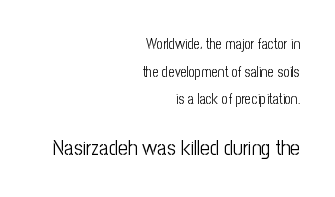
The image shows 21 px text type, upright; set right-aligned, loose line spacing (1.97x), normal letter spacing, not underlined; the second (bottom) block is 1.5x larger.
